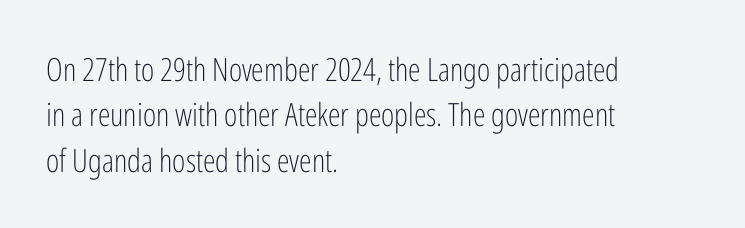
These lines sit exactly where default settings would place them. The passage shown is not underscored anywhere. Words appear dense and cohesive because spacing is normal. Heaviness? Minimal to ordinary, like unemphasized prose. Unlike italic type, these characters show no tilt at all.
